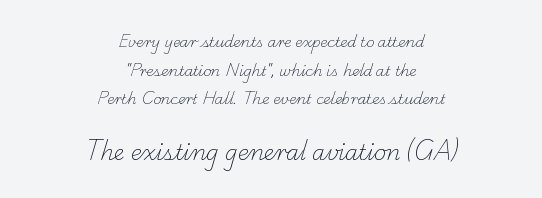
Q: Is the text bold? A: No.
Q: Is the text underlined? A: No.
Q: How is the paragraph aligned? A: Centered.
Q: Is the spacing between letters normal or unusually wide? A: Normal.
Q: Is the spacing between lines tight, normal or loose? A: Loose.
Q: Which block of text is set in a larger size, the first (top) or the second (bottom)? A: The second (bottom) one.
